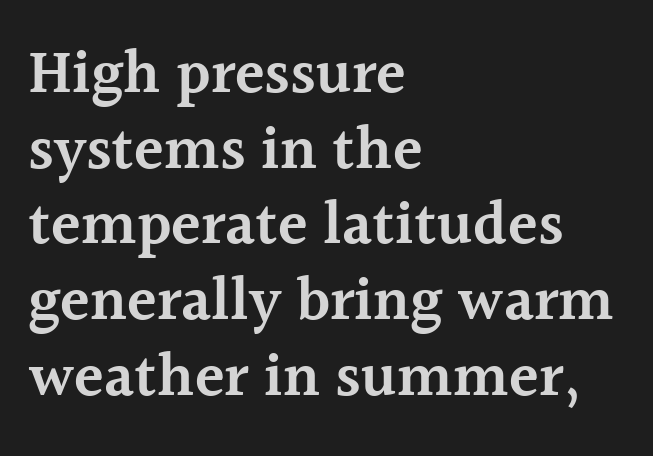
Q: Is the text bold? A: Semi-bold.
Q: Is the text italic (slanted)? A: No, it is upright.
Q: Is the typeface a serif or a sans-serif typeface? A: Serif.
Q: Is the text underlined? A: No.
Q: How is the paragraph aligned? A: Left-aligned.
Q: Is the spacing between letters normal or unusually wide? A: Normal.
Q: Width (condensed, normal, or wide)? A: Normal.
Q: x-height? A: Medium.
Q: Monospaced? A: No.
